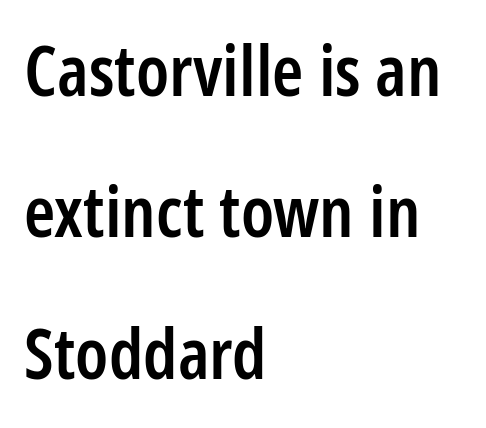
{"serif": "no", "italic": "no", "bold": "semi", "weight": "semibold", "width": "condensed", "stroke_contrast": "low", "x_height": "medium", "monospaced": "no", "underline": "no", "align": "left", "line_spacing": "loose", "line_spacing_ratio": 1.99, "letter_spacing": "normal", "letter_spacing_em": 0.0, "glyph_px": 71}
